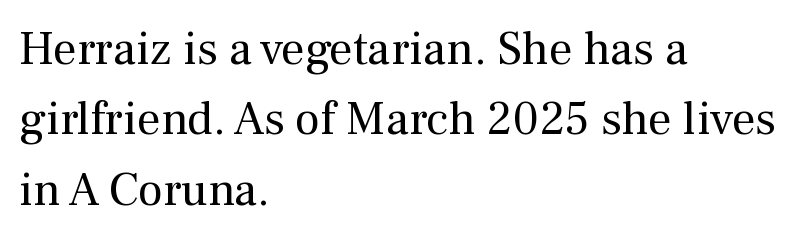
{"serif": "yes", "italic": "no", "bold": "no", "weight": "regular", "width": "normal", "stroke_contrast": "medium", "x_height": "medium", "monospaced": "no", "underline": "no", "align": "left", "line_spacing": "normal", "line_spacing_ratio": 1.5, "letter_spacing": "normal", "letter_spacing_em": 0.0, "glyph_px": 47}
